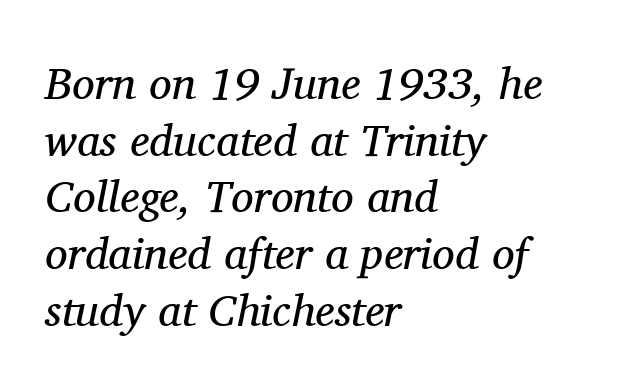
The image shows 45 px regular-weight serif type, italic (leaning right); set left-aligned, normal line spacing (1.26x), normal letter spacing, not underlined; medium stroke contrast and a medium x-height.
